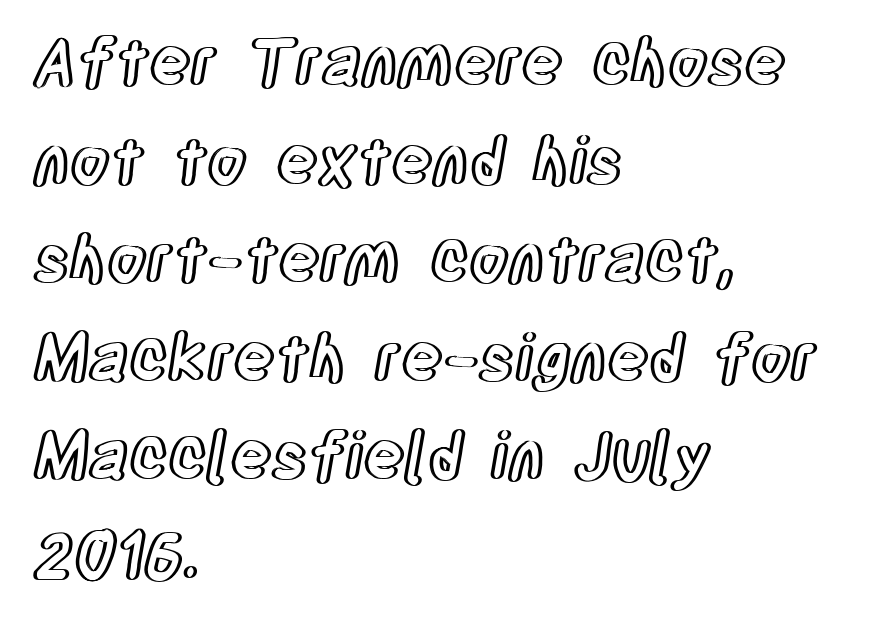
{"width": "condensed", "x_height": "large", "monospaced": "no", "underline": "no", "align": "left", "line_spacing": "normal", "line_spacing_ratio": 1.54, "letter_spacing": "normal", "letter_spacing_em": 0.0, "glyph_px": 64}
